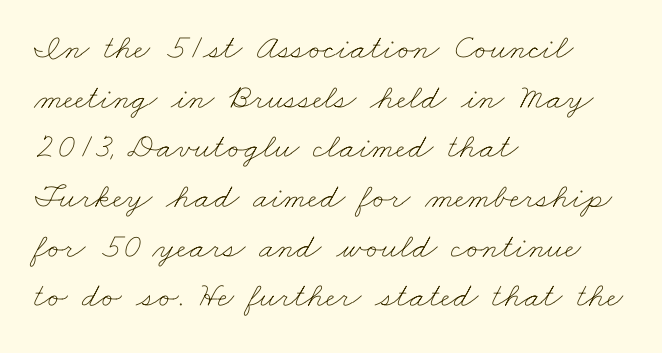
The image shows 35 px thin, wide type; set left-aligned, normal line spacing (1.42x), normal letter spacing, not underlined; low stroke contrast and a small x-height.
